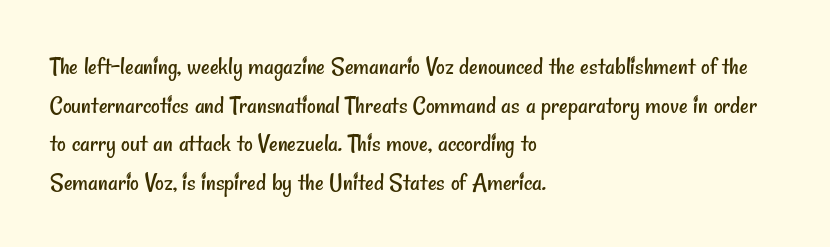
Q: Is the text bold? A: No.
Q: Is the text underlined? A: No.
Q: How is the paragraph aligned? A: Left-aligned.
Q: Is the spacing between letters normal or unusually wide? A: Normal.
Q: Is the spacing between lines tight, normal or loose? A: Normal.
